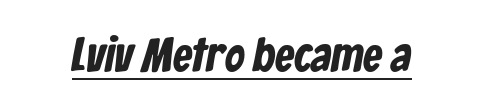
Each line of the rendering has a horizontal stroke beneath the glyphs. Tracking value appears to be zero — textbook default spacing. Font category for this specimen: sans-serif. Each letter keeps its own natural width here, so spacing adapts to shape.
